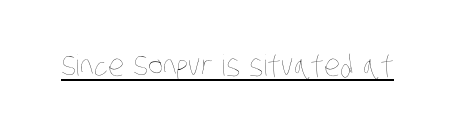
{"bold": "no", "weight": "thin", "width": "condensed", "stroke_contrast": "low", "x_height": "large", "monospaced": "no", "underline": "yes", "letter_spacing": "normal", "letter_spacing_em": 0.0, "glyph_px": 29}
